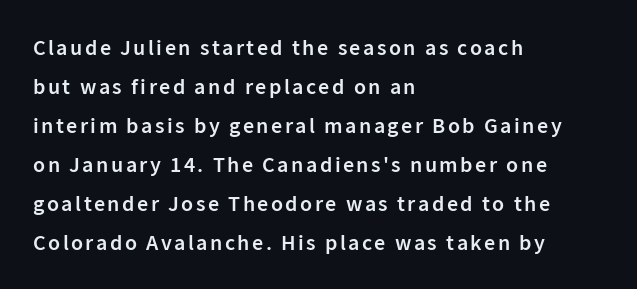
{"italic": "no", "bold": "semi", "underline": "no", "align": "left", "line_spacing_ratio": 1.77, "glyph_px": 22}
